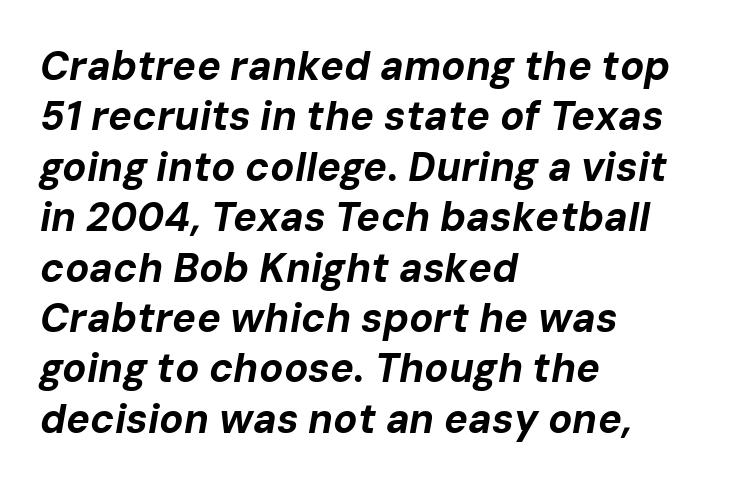
Q: Is the text bold? A: Yes.
Q: Is the text italic (slanted)? A: Yes, it leans right by about 10 degrees.
Q: Is the text underlined? A: No.
Q: How is the paragraph aligned? A: Left-aligned.
Q: Is the spacing between letters normal or unusually wide? A: Normal.
Q: Is the spacing between lines tight, normal or loose? A: Normal.
Q: Width (condensed, normal, or wide)? A: Normal.
Q: Stroke contrast? A: Low.
Q: x-height? A: Medium.
Q: Monospaced? A: No.
